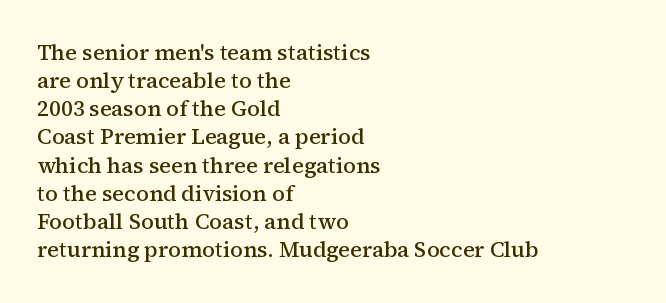
The image shows 22 px text type, upright; set left-aligned, normal line spacing (1.28x), normal letter spacing, not underlined.
